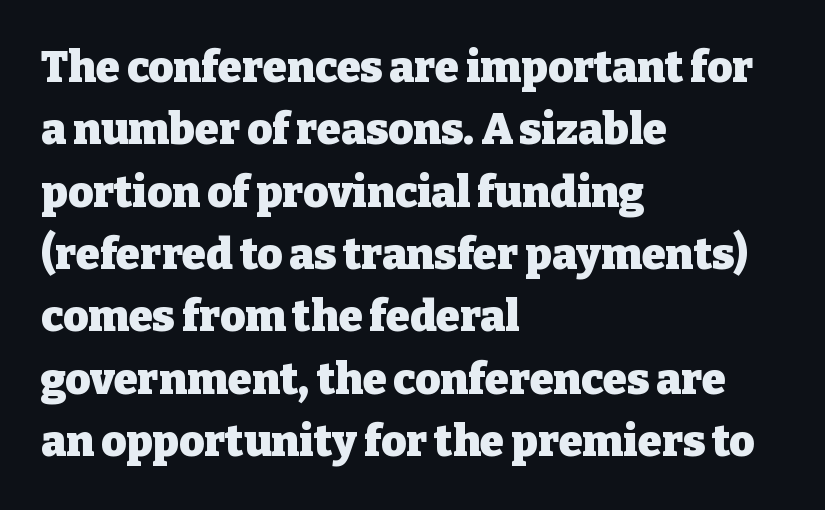
Q: Is the text bold? A: Yes.
Q: Is the text italic (slanted)? A: No, it is upright.
Q: Is the typeface a serif or a sans-serif typeface? A: Serif.
Q: Is the text underlined? A: No.
Q: How is the paragraph aligned? A: Left-aligned.
Q: Is the spacing between letters normal or unusually wide? A: Normal.
Q: Is the spacing between lines tight, normal or loose? A: Normal.
Q: Width (condensed, normal, or wide)? A: Normal.
Q: Stroke contrast? A: Low.
Q: x-height? A: Medium.
Q: Monospaced? A: No.
